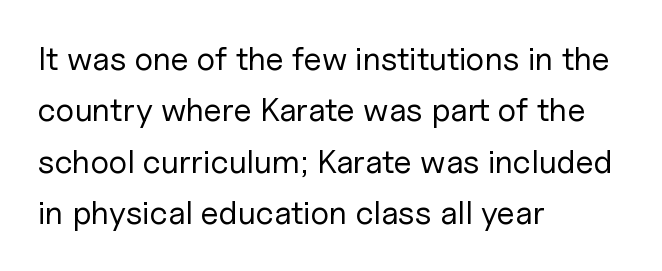
{"serif": "no", "italic": "no", "bold": "no", "weight": "regular", "width": "normal", "stroke_contrast": "low", "x_height": "medium", "monospaced": "no", "underline": "no", "align": "left", "line_spacing": "normal", "line_spacing_ratio": 1.56, "letter_spacing": "normal", "letter_spacing_em": 0.0, "glyph_px": 33}
